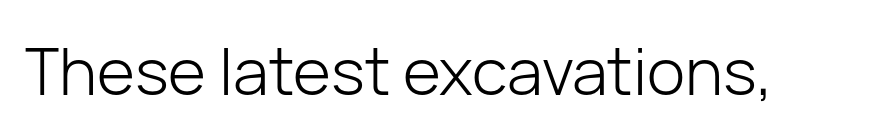
Grotesque or geometric, the face here clearly has no serifs. Character widths vary here, with narrow letters taking less room than wide ones. The typography opts for an upright posture over an oblique one. The words here are not underlined.
